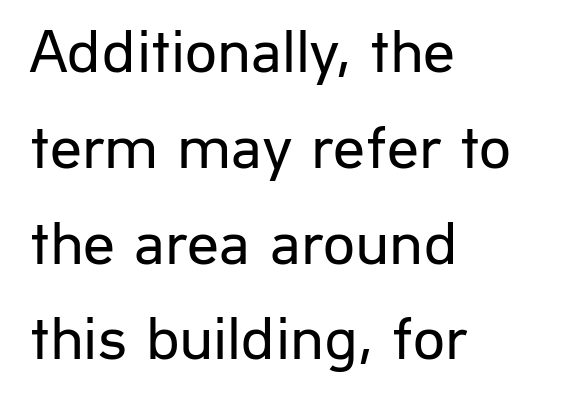
{"serif": "no", "italic": "no", "bold": "no", "weight": "regular", "width": "normal", "stroke_contrast": "low", "x_height": "medium", "monospaced": "no", "underline": "no", "align": "left", "line_spacing": "normal", "line_spacing_ratio": 1.52, "letter_spacing": "normal", "letter_spacing_em": 0.0, "glyph_px": 63}
